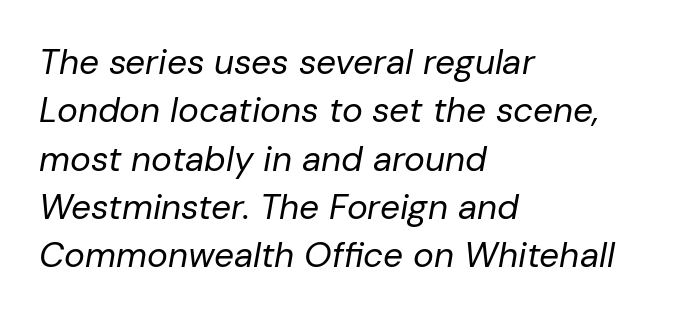
The image shows 35 px regular-weight type, italic (leaning right); set left-aligned, normal line spacing (1.38x), normal letter spacing, not underlined; low stroke contrast and a medium x-height.
